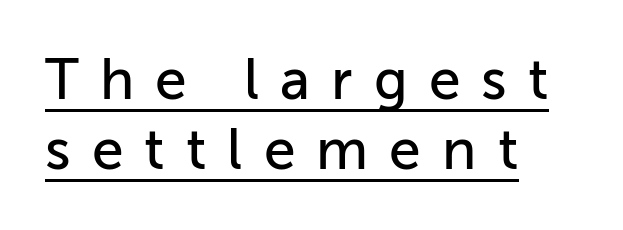
{"serif": "no", "italic": "no", "width": "normal", "stroke_contrast": "low", "x_height": "medium", "monospaced": "no", "underline": "yes", "align": "left", "line_spacing_ratio": 1.23, "letter_spacing": "wide", "letter_spacing_em": 0.37, "glyph_px": 57}
